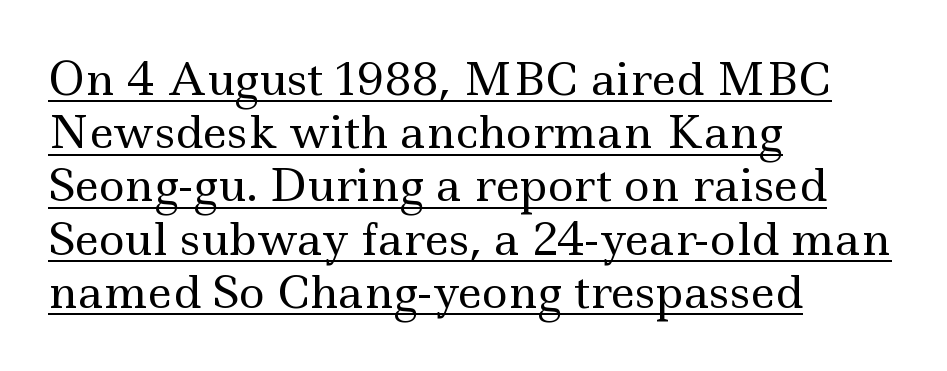
{"serif": "yes", "italic": "no", "bold": "no", "weight": "regular", "width": "wide", "x_height": "small", "monospaced": "no", "underline": "yes", "align": "left", "line_spacing_ratio": 1.21, "letter_spacing": "normal", "letter_spacing_em": 0.0, "glyph_px": 44}
